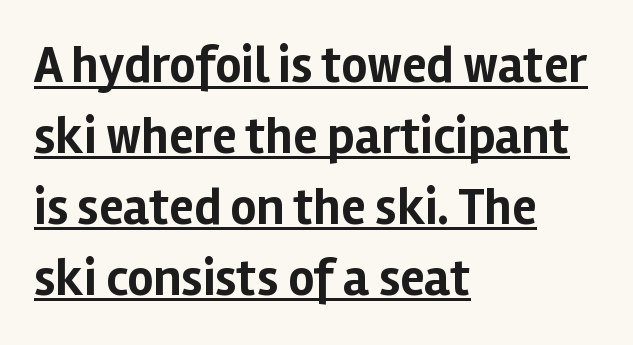
Q: Is the text bold? A: Yes.
Q: Is the text italic (slanted)? A: No, it is upright.
Q: Is the typeface a serif or a sans-serif typeface? A: Sans-serif.
Q: Is the text underlined? A: Yes.
Q: How is the paragraph aligned? A: Left-aligned.
Q: Is the spacing between letters normal or unusually wide? A: Normal.
Q: Is the spacing between lines tight, normal or loose? A: Normal.
Q: Width (condensed, normal, or wide)? A: Normal.
Q: Stroke contrast? A: Low.
Q: x-height? A: Medium.
Q: Monospaced? A: No.
